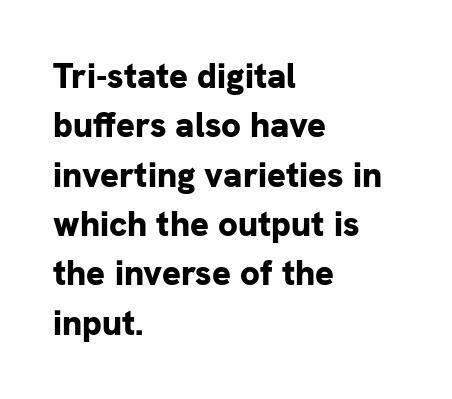
{"serif": "no", "italic": "no", "bold": "yes", "weight": "bold", "width": "normal", "stroke_contrast": "low", "x_height": "medium", "monospaced": "no", "underline": "no", "align": "left", "line_spacing": "normal", "line_spacing_ratio": 1.41, "letter_spacing": "normal", "letter_spacing_em": 0.0, "glyph_px": 35}
